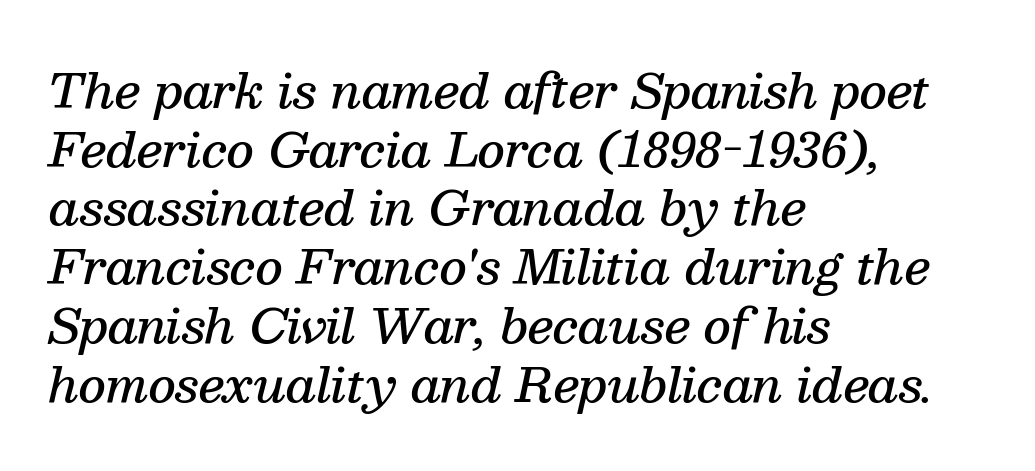
Q: Is the text bold? A: Semi-bold.
Q: Is the text italic (slanted)? A: Yes, it leans right by about 13 degrees.
Q: Is the typeface a serif or a sans-serif typeface? A: Serif.
Q: Is the text underlined? A: No.
Q: How is the paragraph aligned? A: Left-aligned.
Q: Is the spacing between letters normal or unusually wide? A: Normal.
Q: Is the spacing between lines tight, normal or loose? A: Normal.
Q: Width (condensed, normal, or wide)? A: Normal.
Q: Stroke contrast? A: Medium.
Q: x-height? A: Medium.
Q: Monospaced? A: No.
